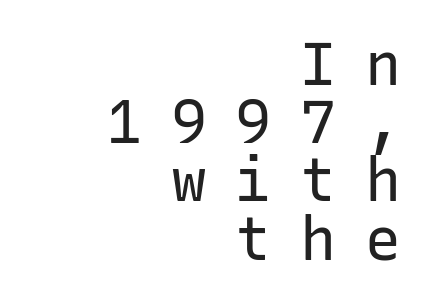
Q: Is the text bold? A: No.
Q: Is the text italic (slanted)? A: No, it is upright.
Q: Is the typeface a serif or a sans-serif typeface? A: Sans-serif.
Q: Is the text underlined? A: No.
Q: How is the paragraph aligned? A: Right-aligned.
Q: Is the spacing between letters normal or unusually wide? A: Unusually wide.
Q: Is the spacing between lines tight, normal or loose? A: Tight.
Q: Width (condensed, normal, or wide)? A: Normal.
Q: Stroke contrast? A: Low.
Q: x-height? A: Medium.
Q: Monospaced? A: Yes.
